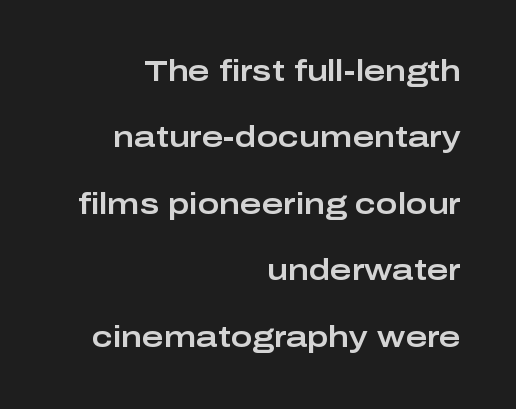
Q: Is the text italic (slanted)? A: No, it is upright.
Q: Is the typeface a serif or a sans-serif typeface? A: Sans-serif.
Q: Is the text underlined? A: No.
Q: How is the paragraph aligned? A: Right-aligned.
Q: Is the spacing between letters normal or unusually wide? A: Normal.
Q: Is the spacing between lines tight, normal or loose? A: Loose.
Q: Width (condensed, normal, or wide)? A: Wide.
Q: Stroke contrast? A: Low.
Q: x-height? A: Medium.
Q: Monospaced? A: No.
